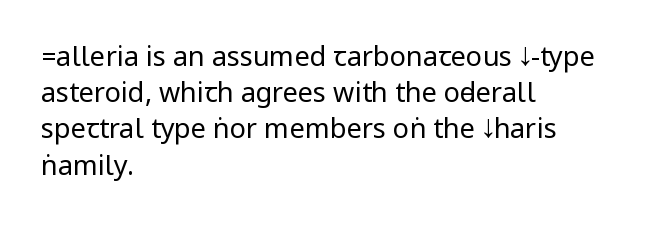
The image shows 27 px text type, upright; set left-aligned, normal line spacing (1.34x), normal letter spacing, not underlined.
